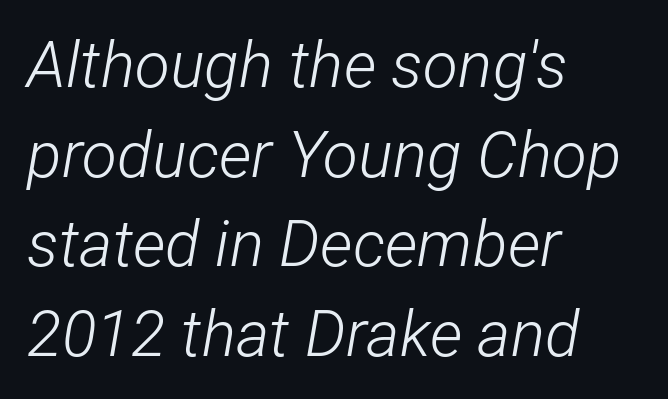
The image shows 64 px light, condensed type, italic (leaning right); set left-aligned, normal line spacing (1.4x), normal letter spacing, not underlined; low stroke contrast and a medium x-height.
